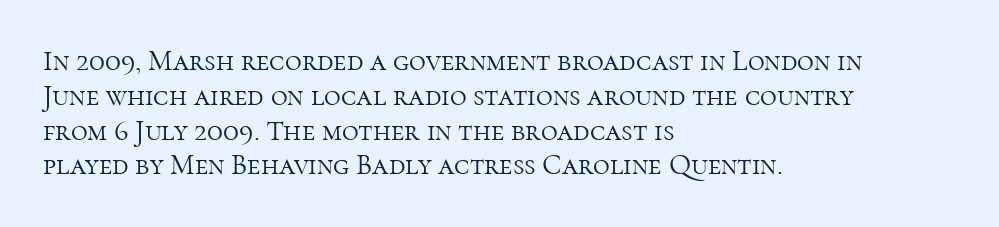
Each word holds together tightly as a unit, with standard inter-letter gaps. These lines were composed using upright roman letters. Proportional: the letters do not fall into vertical columns. Observe the serifs anchoring each vertical stroke in this sample. Visually the block forms a straight wall on the left and a jagged coastline on the right.
